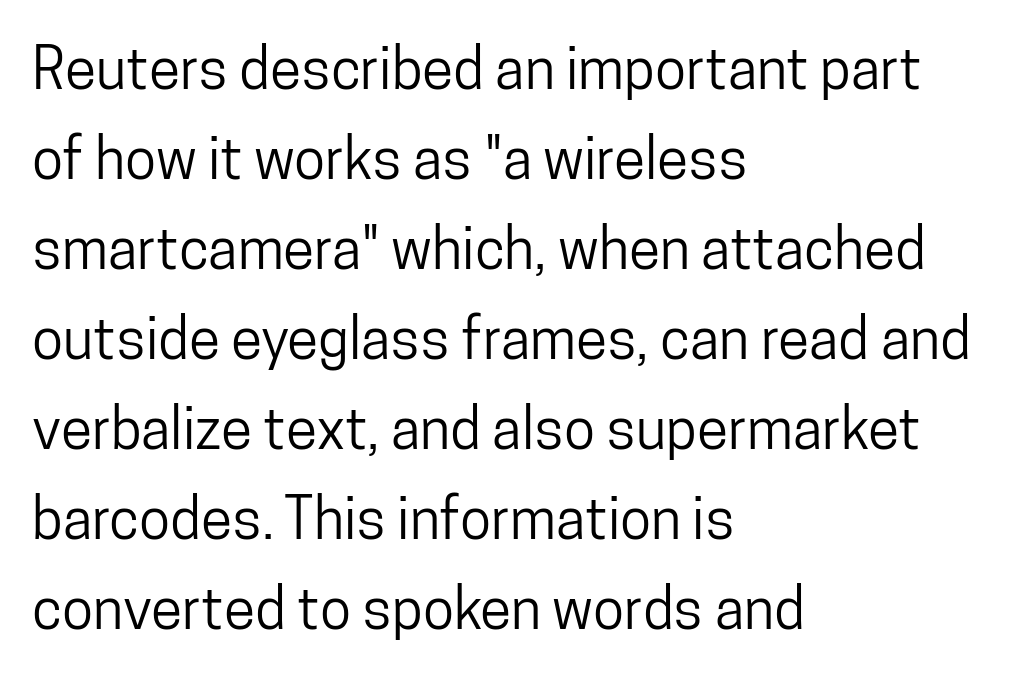
{"serif": "no", "italic": "no", "width": "condensed", "stroke_contrast": "low", "x_height": "medium", "monospaced": "no", "underline": "no", "align": "left", "line_spacing": "normal", "line_spacing_ratio": 1.58, "letter_spacing": "normal", "letter_spacing_em": 0.0, "glyph_px": 57}
